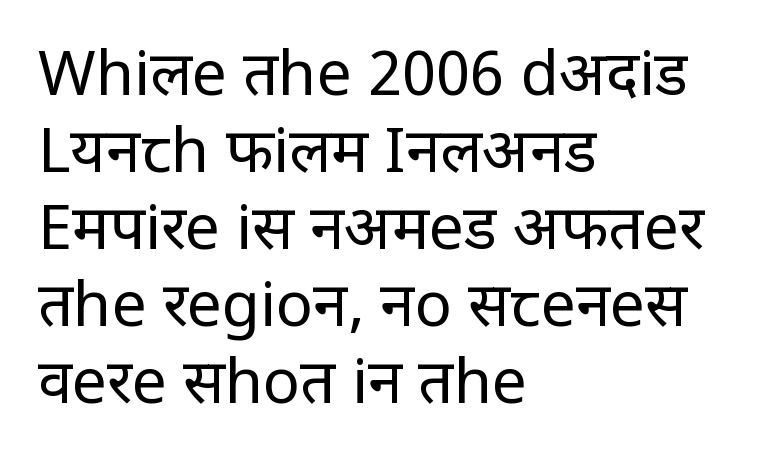
The image shows 62 px regular-weight, condensed sans-serif type, upright; set left-aligned, line spacing 1.24x, normal letter spacing, not underlined; low stroke contrast and a large x-height.
